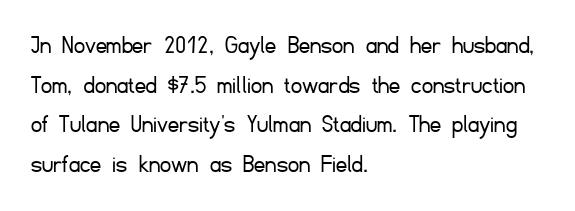
{"italic": "no", "bold": "no", "underline": "no", "align": "left", "line_spacing": "normal", "line_spacing_ratio": 1.47, "letter_spacing": "normal", "letter_spacing_em": 0.0, "glyph_px": 27}
